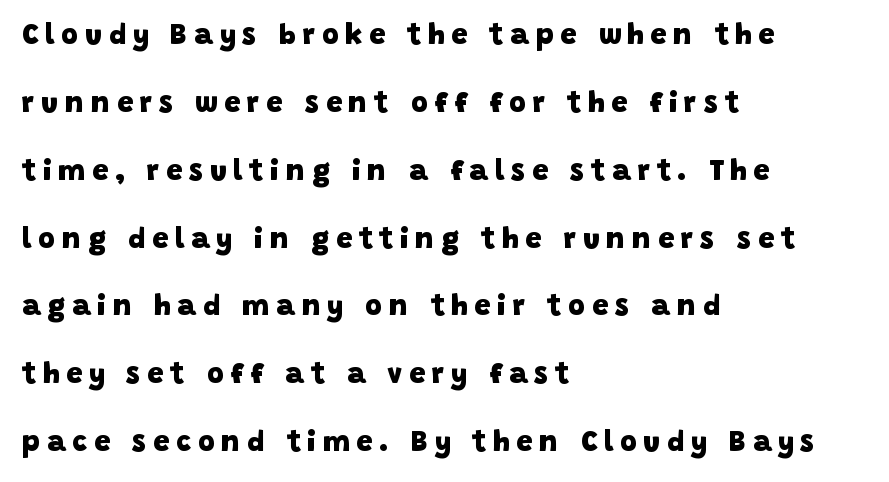
{"serif": "no", "bold": "yes", "weight": "heavy", "width": "normal", "stroke_contrast": "low", "x_height": "large", "monospaced": "no", "underline": "no", "align": "left", "line_spacing": "loose", "line_spacing_ratio": 2.34, "letter_spacing": "wide", "letter_spacing_em": 0.23, "glyph_px": 29}
